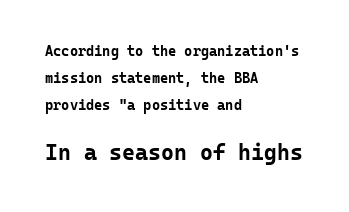
The image shows 22 px bold type, upright; set left-aligned, loose line spacing (1.92x), normal letter spacing, not underlined; the second (bottom) block is 1.57x larger.
